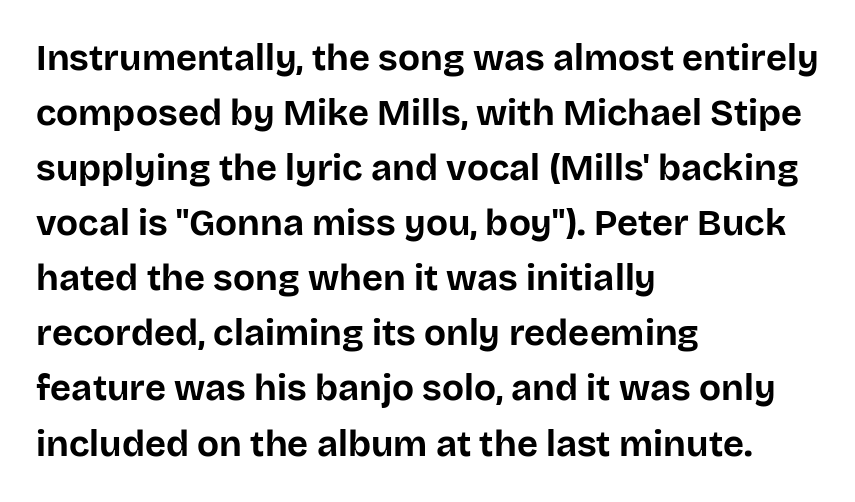
{"serif": "no", "italic": "no", "bold": "yes", "weight": "bold", "width": "normal", "stroke_contrast": "low", "x_height": "large", "monospaced": "no", "underline": "no", "align": "left", "line_spacing": "normal", "line_spacing_ratio": 1.53, "letter_spacing": "normal", "letter_spacing_em": 0.0, "glyph_px": 36}
